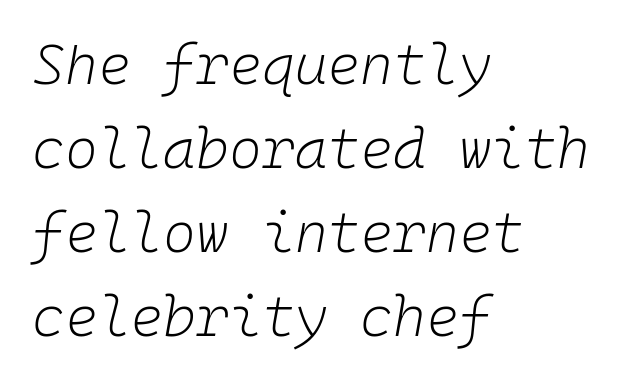
A typesetter would call this monospace, since all characters share one set width. Alignment: flush left. Inter-character spacing is left at the font's built-in metrics. Whoever set this chose a conventional vertical rhythm.
